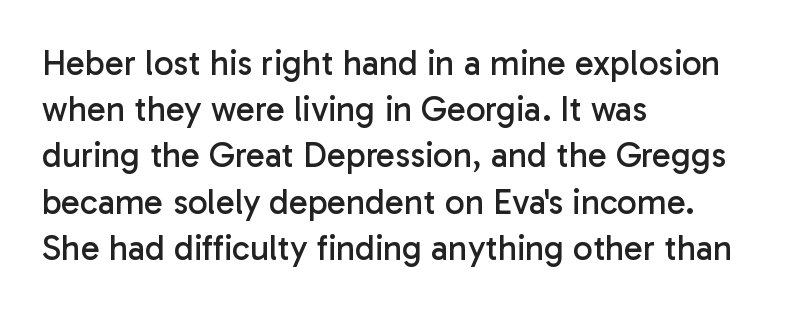
Proportional: the letters do not fall into vertical columns. The lines sit at an ordinary, default distance from one another. The paragraph has a hard left edge and a soft right edge. Letters rest on an invisible, unmarked baseline. The horizontal fit of the characters is conventional and even.
